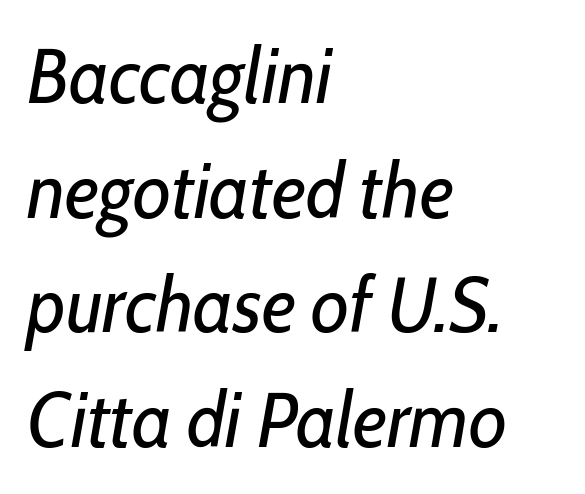
The image shows 78 px regular-weight, condensed type, italic (leaning right); set left-aligned, normal line spacing (1.47x), normal letter spacing, not underlined; low stroke contrast and a medium x-height.
